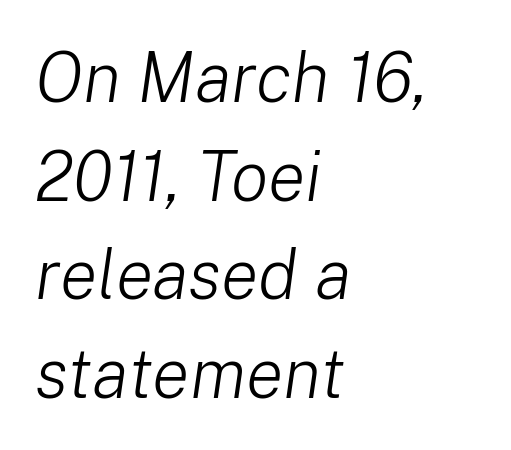
{"italic": "yes", "lean": "right", "slant_degrees": 8, "bold": "no", "weight": "light", "width": "normal", "stroke_contrast": "low", "x_height": "medium", "monospaced": "no", "underline": "no", "align": "left", "line_spacing": "normal", "line_spacing_ratio": 1.41, "letter_spacing": "normal", "letter_spacing_em": 0.0, "glyph_px": 70}
